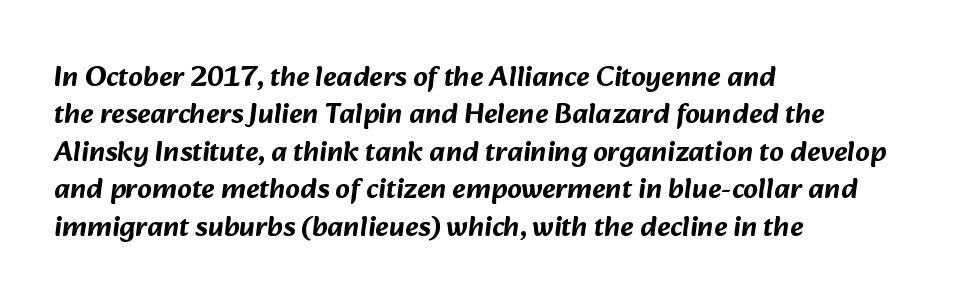
The image shows 29 px sans-serif type; set left-aligned, normal line spacing (1.29x), normal letter spacing, not underlined; low stroke contrast and a medium x-height.
